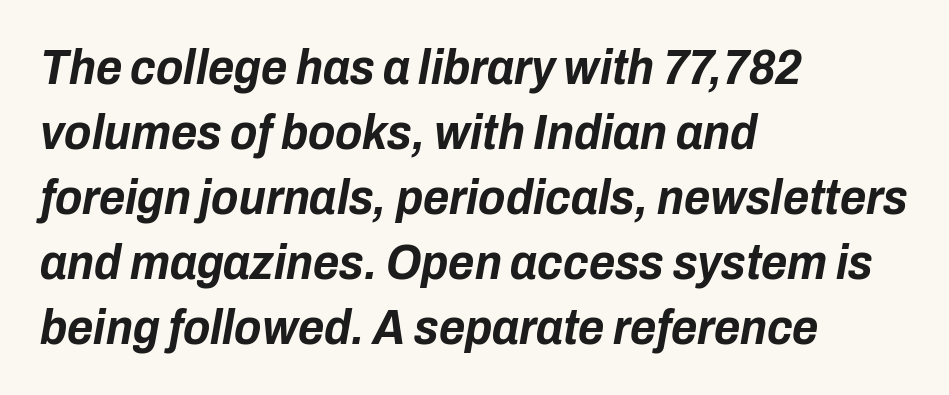
{"italic": "yes", "lean": "right", "slant_degrees": 10, "bold": "yes", "weight": "bold", "width": "condensed", "stroke_contrast": "low", "x_height": "medium", "monospaced": "no", "underline": "no", "align": "left", "line_spacing": "normal", "line_spacing_ratio": 1.3, "letter_spacing": "normal", "letter_spacing_em": 0.0, "glyph_px": 50}
